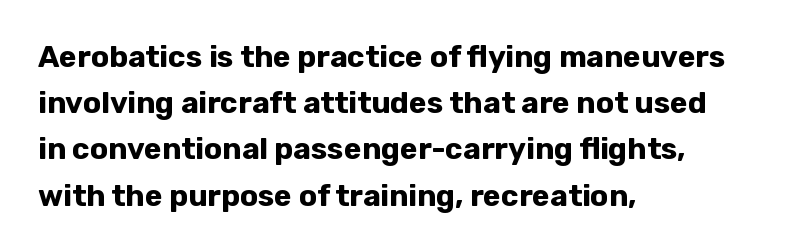
{"serif": "no", "italic": "no", "bold": "yes", "weight": "bold", "width": "normal", "stroke_contrast": "low", "x_height": "medium", "monospaced": "no", "underline": "no", "align": "left", "line_spacing": "normal", "line_spacing_ratio": 1.54, "letter_spacing": "normal", "letter_spacing_em": 0.0, "glyph_px": 30}
